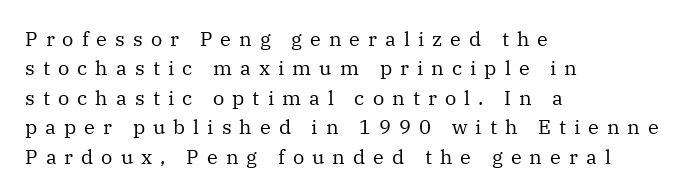
{"italic": "no", "bold": "no", "underline": "no", "align": "left", "line_spacing": "normal", "line_spacing_ratio": 1.47, "letter_spacing": "wide", "letter_spacing_em": 0.4, "glyph_px": 20}
